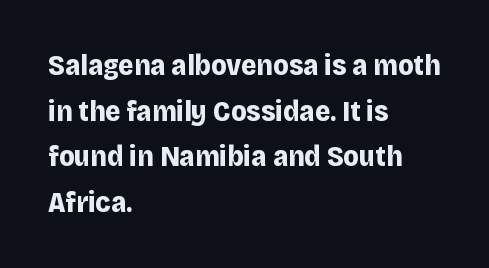
The image shows 29 px bold sans-serif type, upright; set left-aligned, normal line spacing (1.57x), normal letter spacing, not underlined; low stroke contrast and a large x-height.
